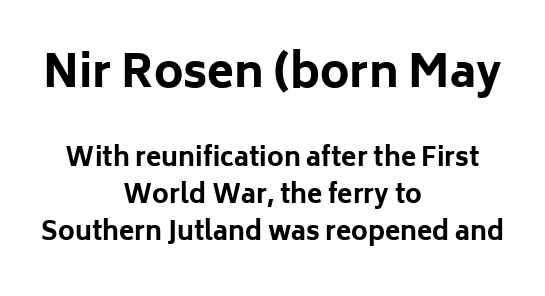
Every stem runs plumb, perpendicular to the baseline. Leftover space on each line is divided equally before and after the words. The face used here is rendered with its standard letterfit. Spacing verdict: proportional, widths tailored to each character.
